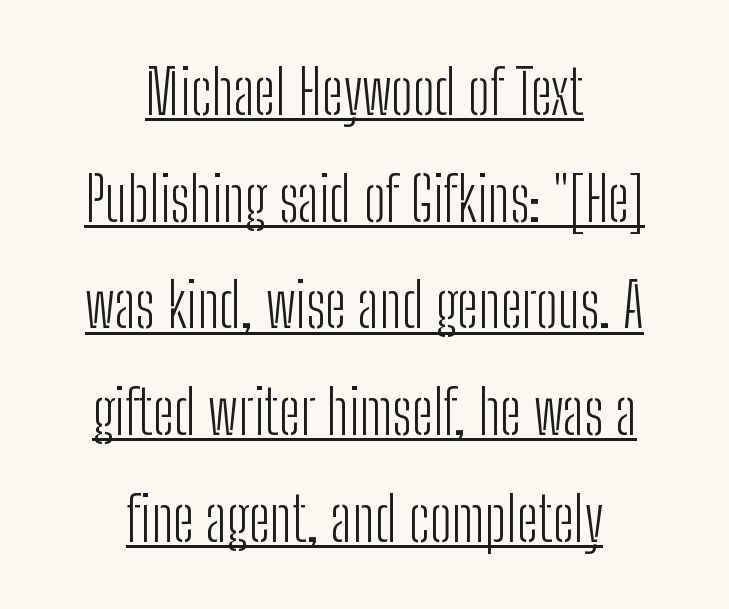
The image shows 61 px light, condensed sans-serif type, upright; set centered, line spacing 1.75x, normal letter spacing, underlined; low stroke contrast and a medium x-height.
